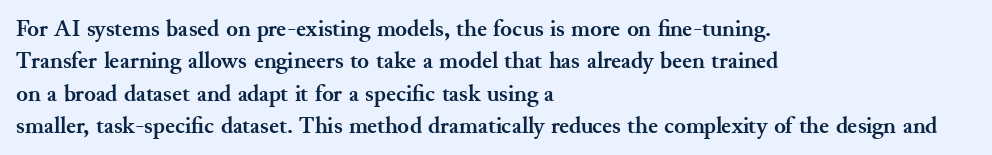
{"italic": "no", "bold": "yes", "underline": "no", "align": "left", "line_spacing": "normal", "line_spacing_ratio": 1.35, "letter_spacing": "normal", "letter_spacing_em": 0.0, "glyph_px": 24}
